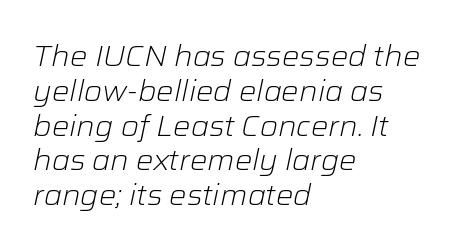
The image shows 29 px light type, italic (leaning right); set left-aligned, line spacing 1.2x, normal letter spacing, not underlined; low stroke contrast and a medium x-height.
